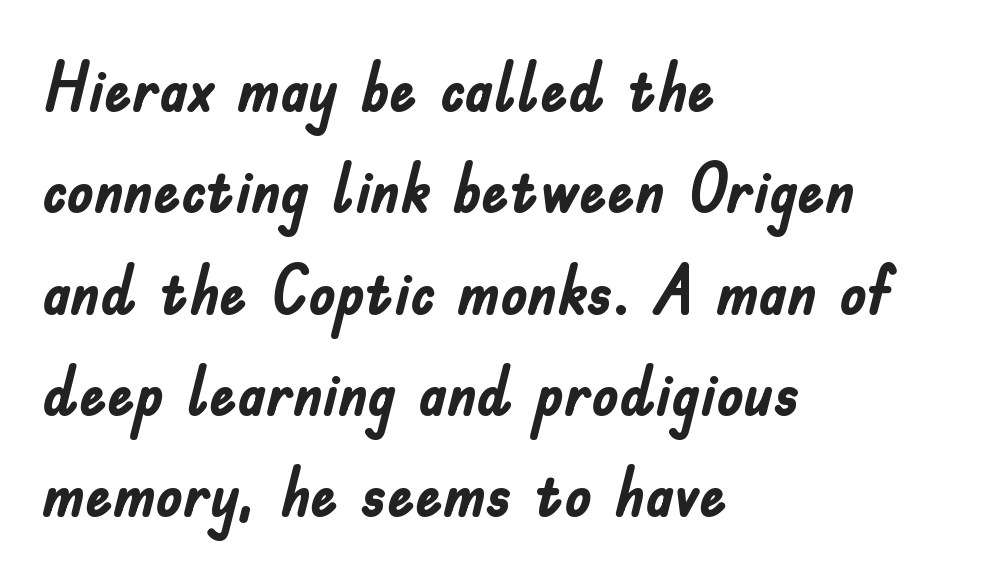
Q: Is the text bold? A: Yes.
Q: Is the text italic (slanted)? A: Yes.
Q: Is the typeface a serif or a sans-serif typeface? A: Sans-serif.
Q: Is the text underlined? A: No.
Q: How is the paragraph aligned? A: Left-aligned.
Q: Is the spacing between letters normal or unusually wide? A: Normal.
Q: Is the spacing between lines tight, normal or loose? A: Normal.
Q: Width (condensed, normal, or wide)? A: Condensed.
Q: Stroke contrast? A: Low.
Q: x-height? A: Small.
Q: Monospaced? A: No.
